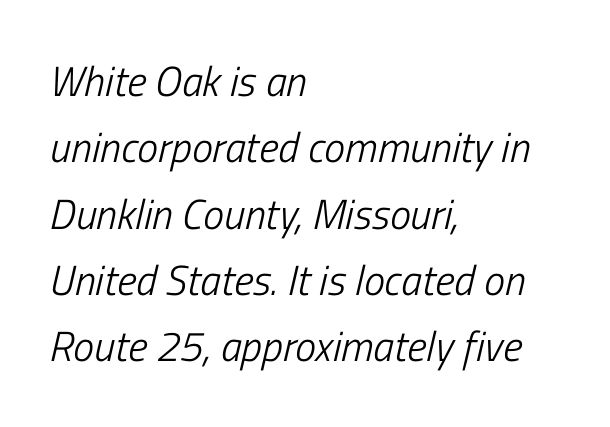
Q: Is the text bold? A: No.
Q: Is the text italic (slanted)? A: Yes, it leans right by about 13 degrees.
Q: Is the text underlined? A: No.
Q: How is the paragraph aligned? A: Left-aligned.
Q: Is the spacing between letters normal or unusually wide? A: Normal.
Q: Is the spacing between lines tight, normal or loose? A: Normal.
Q: Width (condensed, normal, or wide)? A: Condensed.
Q: Stroke contrast? A: Low.
Q: x-height? A: Medium.
Q: Monospaced? A: No.
